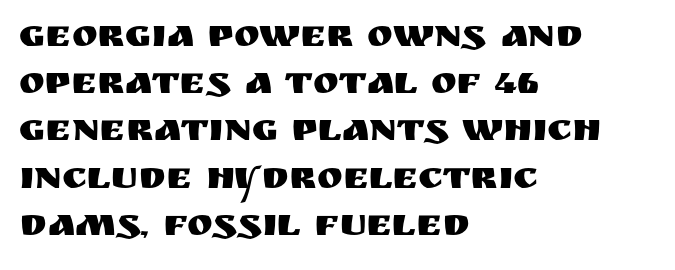
The image shows 39 px sans-serif type, upright; set left-aligned, line spacing 1.21x, normal letter spacing, not underlined; medium stroke contrast and a large x-height.
